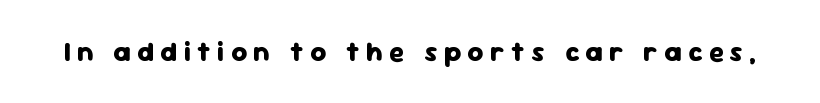
The image shows 27 px bold type, upright; set unusually wide letter spacing (+0.24 em), not underlined.
